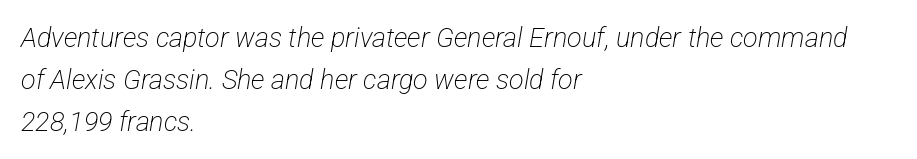
Q: Is the text bold? A: No.
Q: Is the text underlined? A: No.
Q: How is the paragraph aligned? A: Left-aligned.
Q: Is the spacing between letters normal or unusually wide? A: Normal.
Q: Is the spacing between lines tight, normal or loose? A: Normal.
